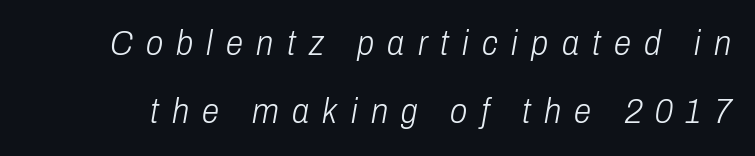
The image shows 35 px light, condensed type, italic (leaning right); set loose line spacing (1.95x), unusually wide letter spacing (+0.38 em), not underlined; low stroke contrast and a medium x-height.
